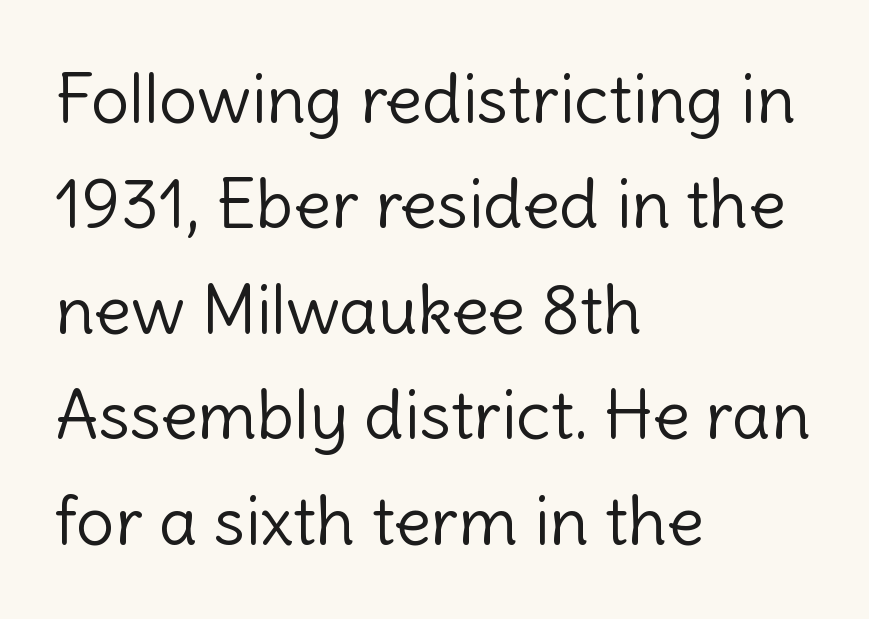
{"serif": "no", "italic": "no", "bold": "no", "weight": "light", "width": "normal", "x_height": "medium", "monospaced": "no", "underline": "no", "align": "left", "line_spacing": "normal", "line_spacing_ratio": 1.55, "letter_spacing": "normal", "letter_spacing_em": 0.0, "glyph_px": 68}
